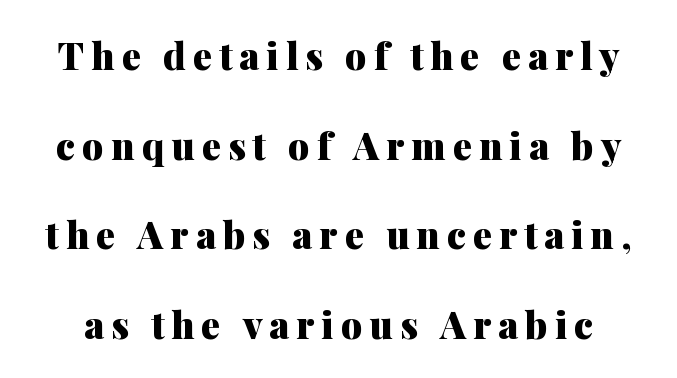
{"serif": "yes", "italic": "no", "bold": "yes", "weight": "heavy", "width": "normal", "stroke_contrast": "medium", "x_height": "medium", "monospaced": "no", "underline": "no", "line_spacing": "loose", "line_spacing_ratio": 2.36, "glyph_px": 38}
